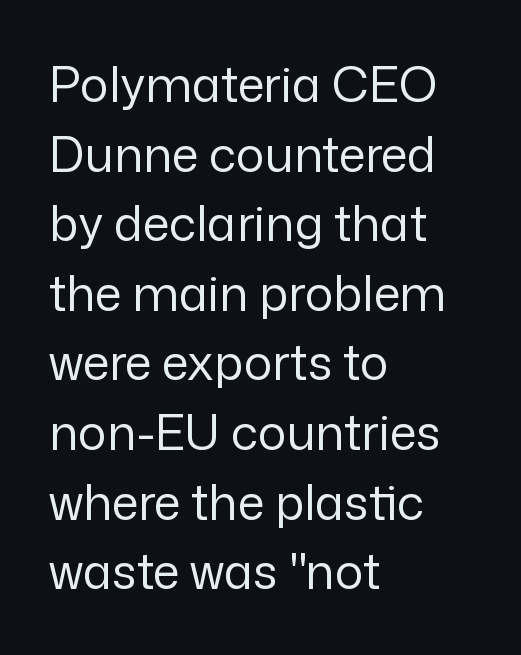
Q: Is the text bold? A: No.
Q: Is the text italic (slanted)? A: No, it is upright.
Q: Is the typeface a serif or a sans-serif typeface? A: Sans-serif.
Q: Is the text underlined? A: No.
Q: How is the paragraph aligned? A: Left-aligned.
Q: Is the spacing between letters normal or unusually wide? A: Normal.
Q: Is the spacing between lines tight, normal or loose? A: Normal.
Q: Width (condensed, normal, or wide)? A: Normal.
Q: Stroke contrast? A: Low.
Q: x-height? A: Medium.
Q: Monospaced? A: No.
